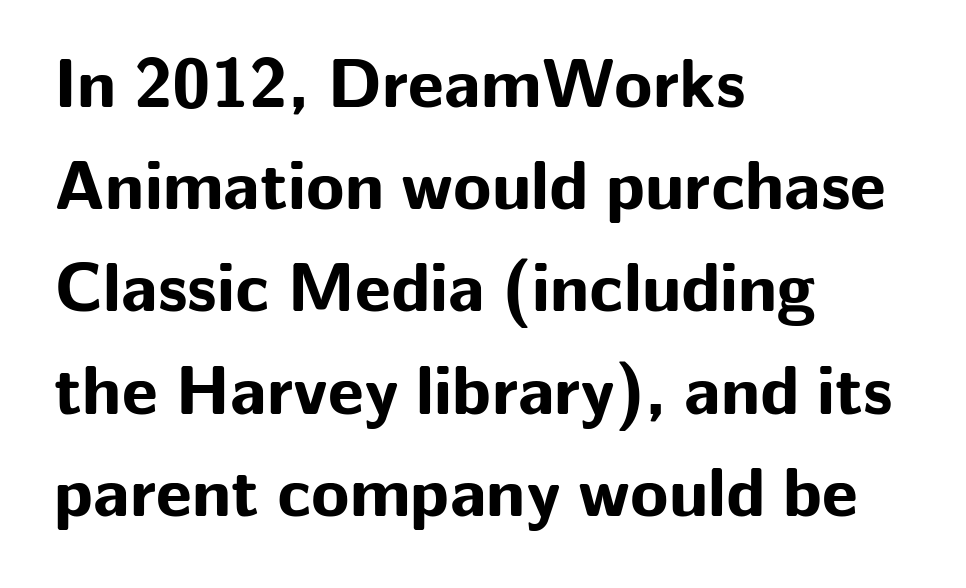
The image shows 70 px bold sans-serif type, upright; set left-aligned, normal line spacing (1.46x), normal letter spacing, not underlined; low stroke contrast and a medium x-height.
